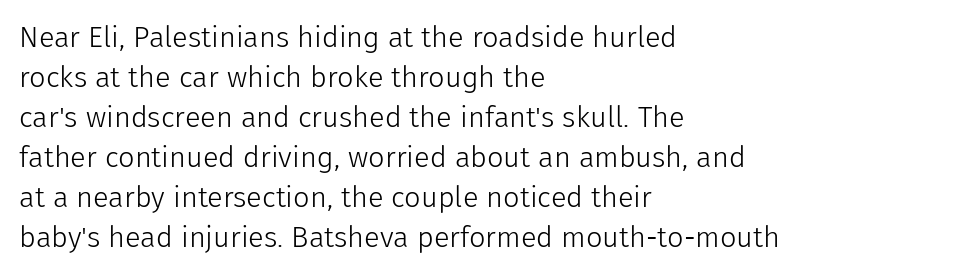
The image shows 29 px light sans-serif type, upright; set left-aligned, normal line spacing (1.38x), normal letter spacing, not underlined; low stroke contrast and a medium x-height.
